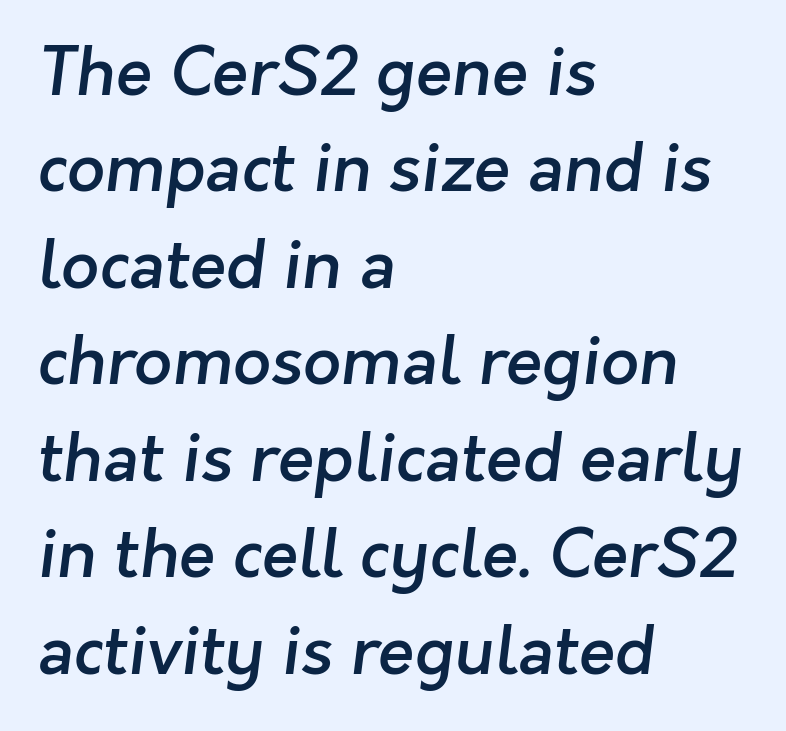
The line texture is even and compact thanks to regular tracking. A student would call this left alignment; a typographer would say flush left, rag right. Stems and bowls a touch heavier than normal — semibold. This sample keeps an unexceptional amount of space between lines. You can tell from the bare stems that sans-serif type was used.
